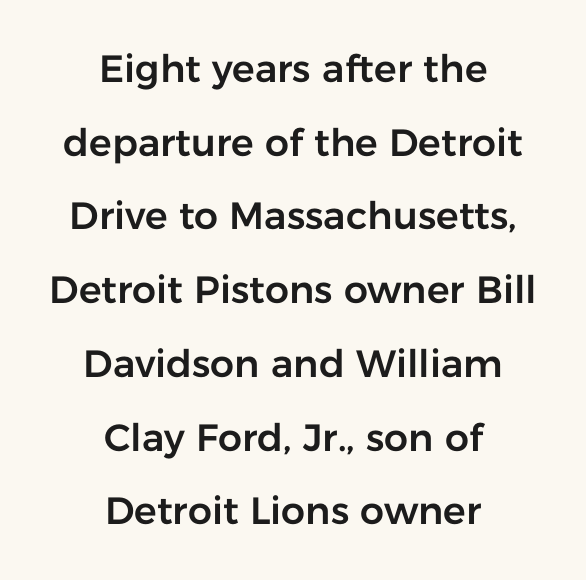
{"serif": "no", "italic": "no", "width": "normal", "stroke_contrast": "low", "x_height": "medium", "monospaced": "no", "underline": "no", "align": "center", "line_spacing": "loose", "line_spacing_ratio": 1.94, "letter_spacing": "normal", "letter_spacing_em": 0.0, "glyph_px": 38}
